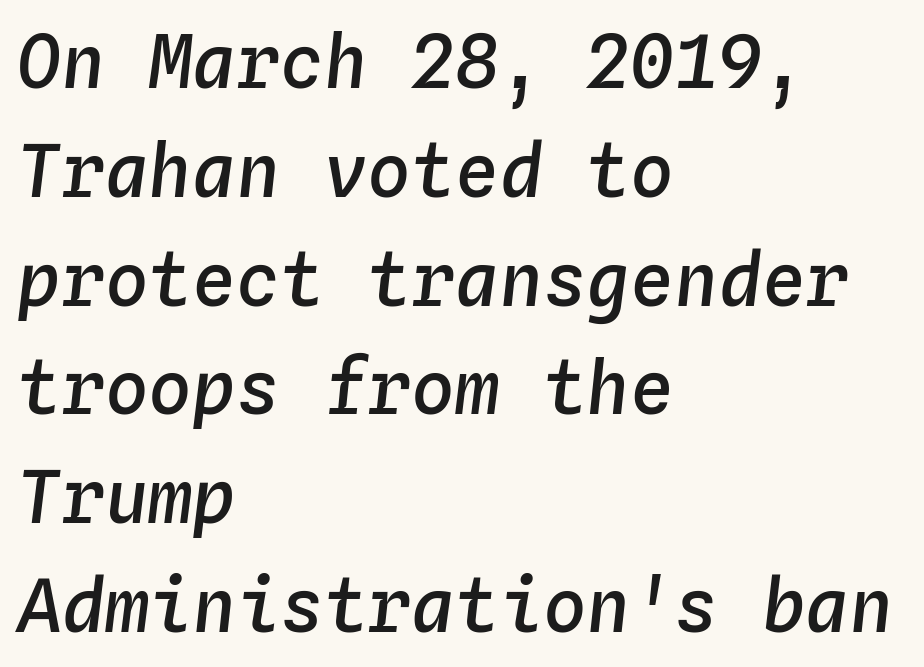
Q: Is the text bold? A: Semi-bold.
Q: Is the text italic (slanted)? A: Yes, it leans right by about 4 degrees.
Q: Is the text underlined? A: No.
Q: How is the paragraph aligned? A: Left-aligned.
Q: Is the spacing between letters normal or unusually wide? A: Normal.
Q: Is the spacing between lines tight, normal or loose? A: Normal.
Q: Width (condensed, normal, or wide)? A: Normal.
Q: Stroke contrast? A: Low.
Q: x-height? A: Medium.
Q: Monospaced? A: Yes.
